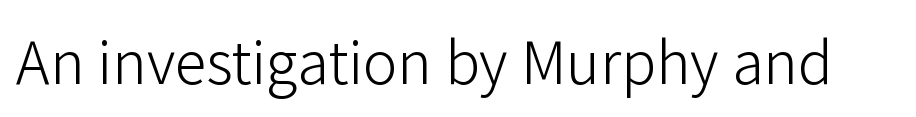
Q: Is the text bold? A: No.
Q: Is the text italic (slanted)? A: No, it is upright.
Q: Is the typeface a serif or a sans-serif typeface? A: Sans-serif.
Q: Is the text underlined? A: No.
Q: Is the spacing between letters normal or unusually wide? A: Normal.
Q: Width (condensed, normal, or wide)? A: Normal.
Q: Stroke contrast? A: Low.
Q: x-height? A: Medium.
Q: Monospaced? A: No.
